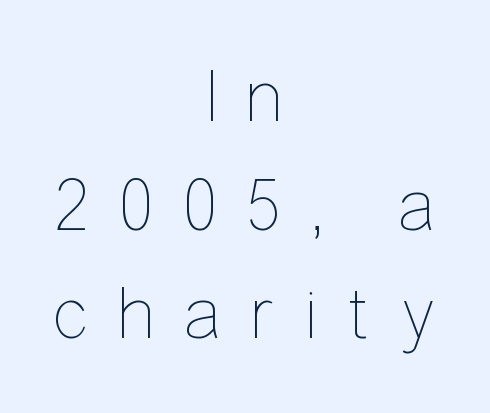
The image shows 76 px thin, condensed type, upright; set centered, normal line spacing (1.43x), unusually wide letter spacing (+0.37 em), not underlined; low stroke contrast and a medium x-height.
